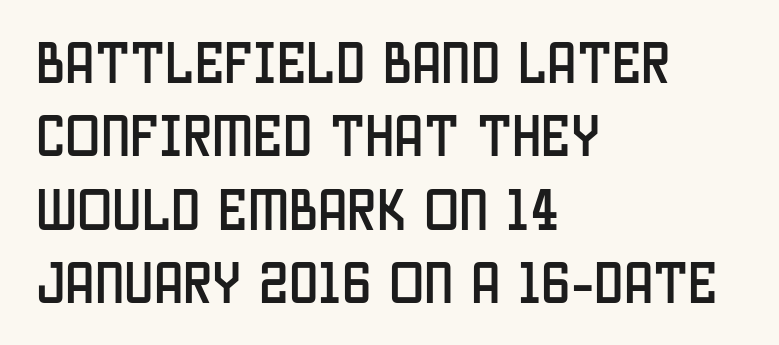
Examine the stroke ends and you'll find no serifs. Reading down the column, the eye jumps a familiar distance to each next line. Italic: no, the glyphs are upright roman. Proportional: the letters do not fall into vertical columns. Decoration check: the copy has no underline. These lines keep a tight, regular rhythm from letter to letter.
